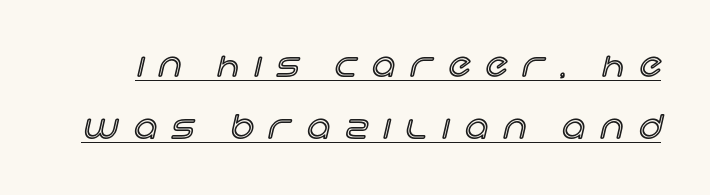
{"width": "normal", "x_height": "large", "monospaced": "no", "underline": "yes", "line_spacing": "loose", "line_spacing_ratio": 1.93, "letter_spacing": "wide", "letter_spacing_em": 0.49, "glyph_px": 32}
